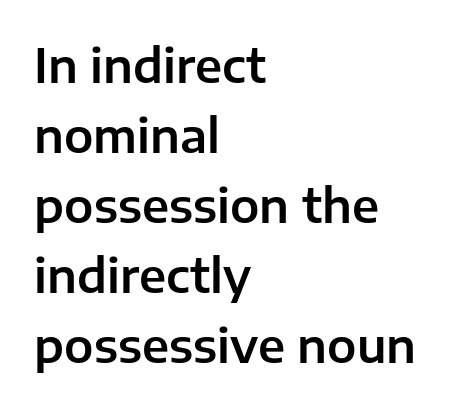
The image shows 47 px sans-serif type, upright; set left-aligned, normal line spacing (1.49x), normal letter spacing, not underlined; low stroke contrast and a medium x-height.
